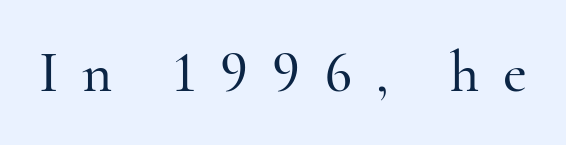
Only glyphs here, with clear space below each row. Old-style or modern, the face here clearly has serifs. Between one letter and the next there's a generous, obvious gap. Proportional: the letters do not fall into vertical columns. The letters stand upright; this is a roman face.
